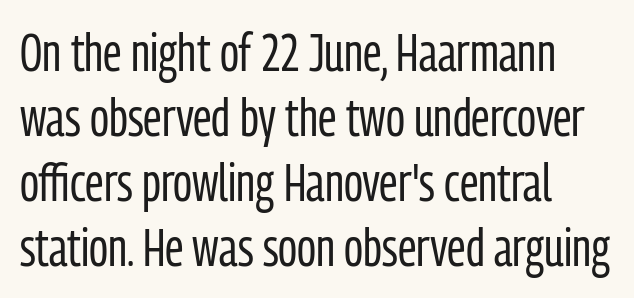
The image shows 52 px regular-weight, condensed sans-serif type, upright; set left-aligned, normal line spacing (1.25x), normal letter spacing, not underlined; low stroke contrast and a medium x-height.
